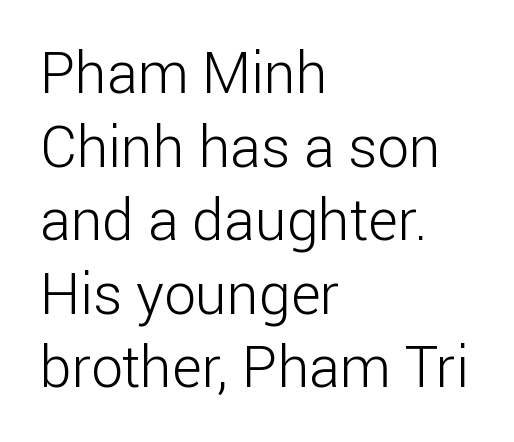
{"serif": "no", "italic": "no", "bold": "no", "weight": "light", "width": "normal", "stroke_contrast": "low", "x_height": "medium", "monospaced": "no", "underline": "no", "align": "left", "line_spacing": "normal", "line_spacing_ratio": 1.29, "letter_spacing": "normal", "letter_spacing_em": 0.0, "glyph_px": 57}
